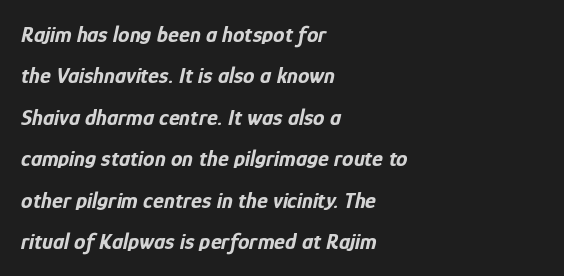
Q: Is the text bold? A: Yes.
Q: Is the text italic (slanted)? A: Yes, it leans right by about 12 degrees.
Q: Is the text underlined? A: No.
Q: How is the paragraph aligned? A: Left-aligned.
Q: Is the spacing between letters normal or unusually wide? A: Normal.
